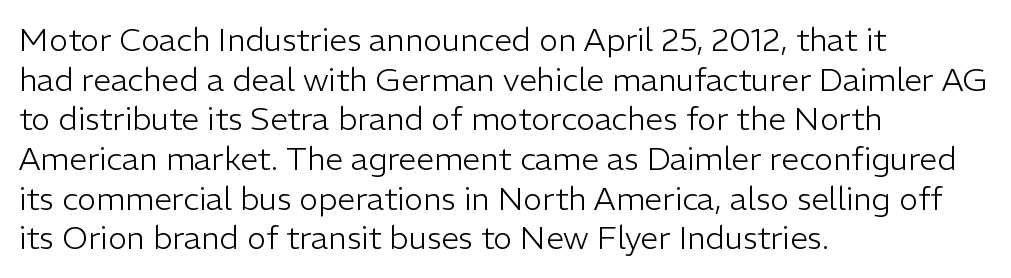
The image shows 32 px light sans-serif type, upright; set left-aligned, line spacing 1.24x, normal letter spacing, not underlined; low stroke contrast and a medium x-height.
